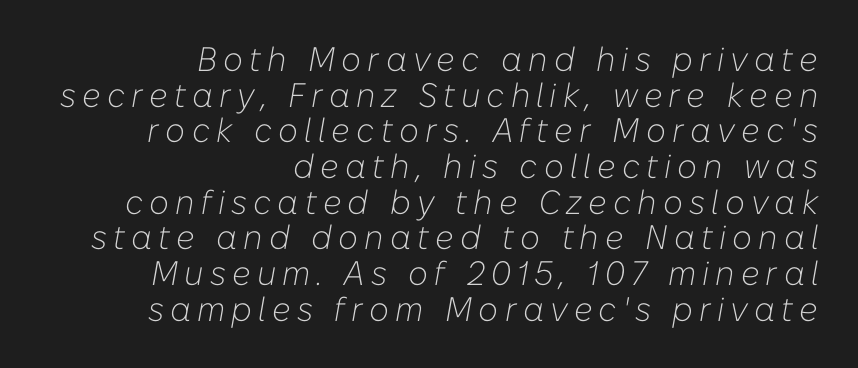
The image shows 34 px light type, italic (leaning right); set right-aligned, tight line spacing (1.05x), not underlined; low stroke contrast and a medium x-height.
